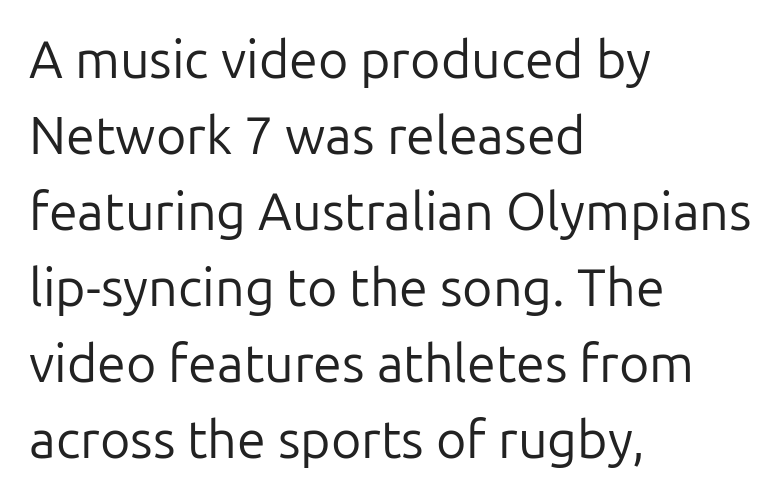
{"serif": "no", "italic": "no", "bold": "no", "weight": "regular", "width": "normal", "stroke_contrast": "low", "x_height": "medium", "monospaced": "no", "underline": "no", "align": "left", "line_spacing": "normal", "line_spacing_ratio": 1.46, "letter_spacing": "normal", "letter_spacing_em": 0.0, "glyph_px": 52}
